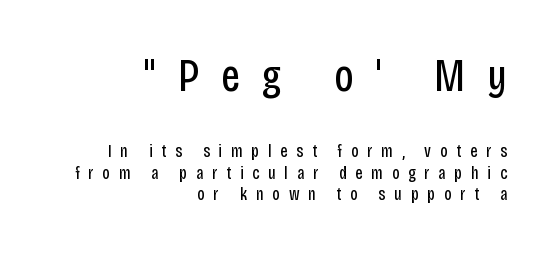
{"serif": "no", "italic": "no", "bold": "no", "weight": "regular", "width": "condensed", "stroke_contrast": "low", "x_height": "large", "monospaced": "no", "underline": "no", "align": "right", "line_spacing_ratio": 1.2, "letter_spacing": "wide", "letter_spacing_em": 0.48, "larger_block": "first", "size_ratio": 2.56, "glyph_px": 46}
